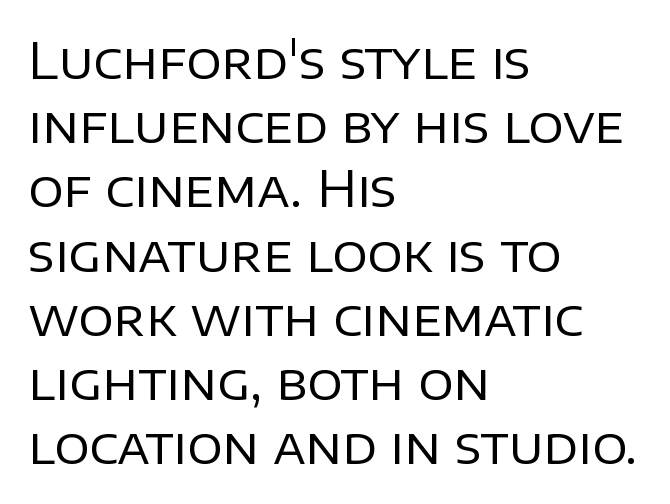
Unmarked baselines from the first word to the last. Nothing unusual about the tracking: characters are spaced as the font intends. Line starts are locked; line ends wander. You can tell it's not italic because the verticals are truly vertical. A light-to-regular cut is what we see here. The face used here is proportionally spaced, like ordinary book or web type.
